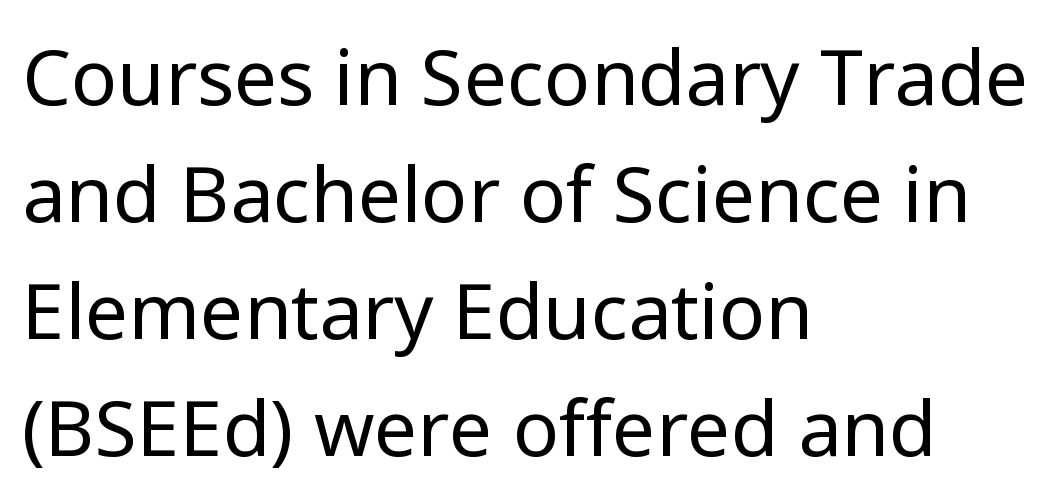
{"serif": "no", "italic": "no", "bold": "no", "weight": "regular", "width": "normal", "stroke_contrast": "low", "x_height": "medium", "monospaced": "no", "underline": "no", "align": "left", "line_spacing": "normal", "line_spacing_ratio": 1.52, "letter_spacing": "normal", "letter_spacing_em": 0.0, "glyph_px": 77}
